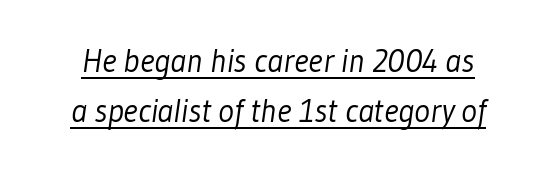
The image shows 33 px light, condensed sans-serif type; set normal line spacing (1.53x), normal letter spacing, underlined; low stroke contrast and a medium x-height.
